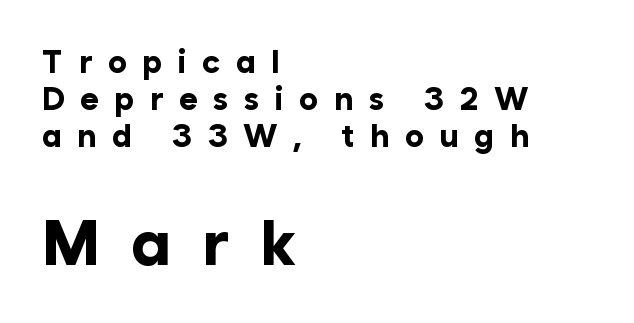
{"serif": "no", "italic": "no", "bold": "yes", "weight": "bold", "width": "normal", "stroke_contrast": "low", "x_height": "medium", "monospaced": "no", "underline": "no", "align": "left", "line_spacing": "tight", "line_spacing_ratio": 1.15, "letter_spacing": "wide", "letter_spacing_em": 0.48, "larger_block": "second", "size_ratio": 2.0, "glyph_px": 64}
